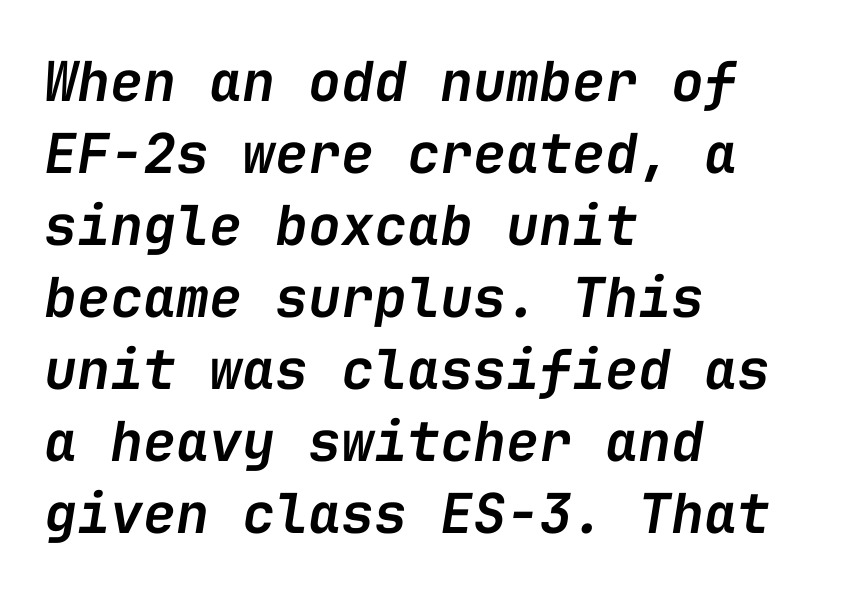
Q: Is the text bold? A: Semi-bold.
Q: Is the text italic (slanted)? A: Yes, it leans right by about 9 degrees.
Q: Is the text underlined? A: No.
Q: How is the paragraph aligned? A: Left-aligned.
Q: Is the spacing between letters normal or unusually wide? A: Normal.
Q: Is the spacing between lines tight, normal or loose? A: Normal.
Q: Width (condensed, normal, or wide)? A: Normal.
Q: Stroke contrast? A: Low.
Q: x-height? A: Medium.
Q: Monospaced? A: Yes.
